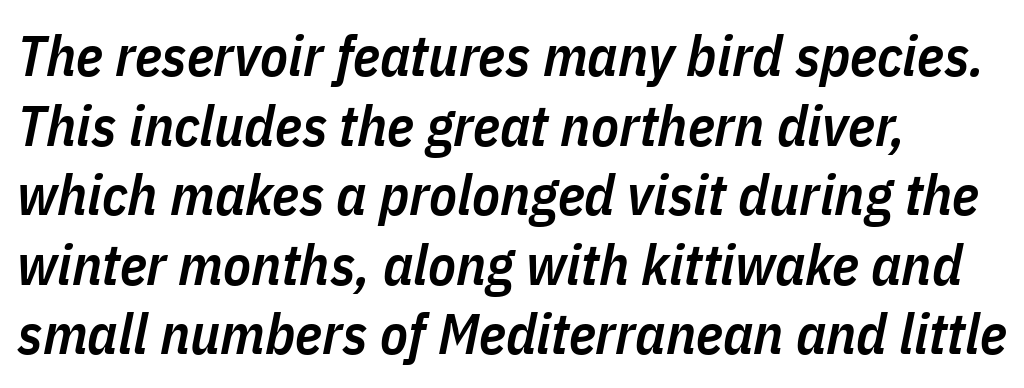
{"italic": "yes", "lean": "right", "slant_degrees": 11, "bold": "semi", "weight": "semibold", "width": "condensed", "stroke_contrast": "low", "x_height": "medium", "monospaced": "no", "underline": "no", "align": "left", "line_spacing_ratio": 1.22, "letter_spacing": "normal", "letter_spacing_em": 0.0, "glyph_px": 57}
